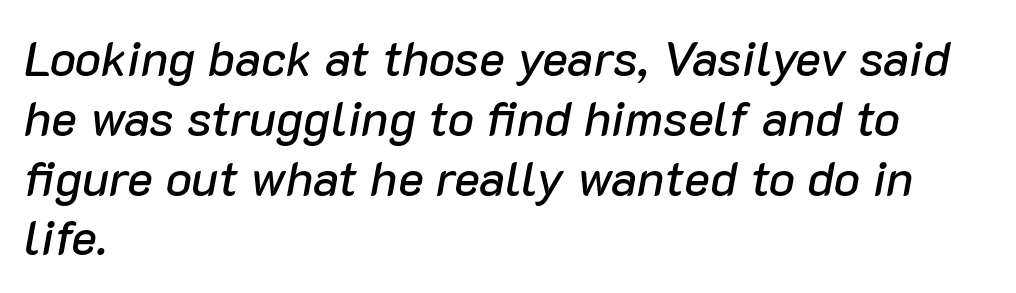
The image shows 49 px text type, italic (leaning right); set left-aligned, line spacing 1.22x, normal letter spacing, not underlined; low stroke contrast and a medium x-height.
